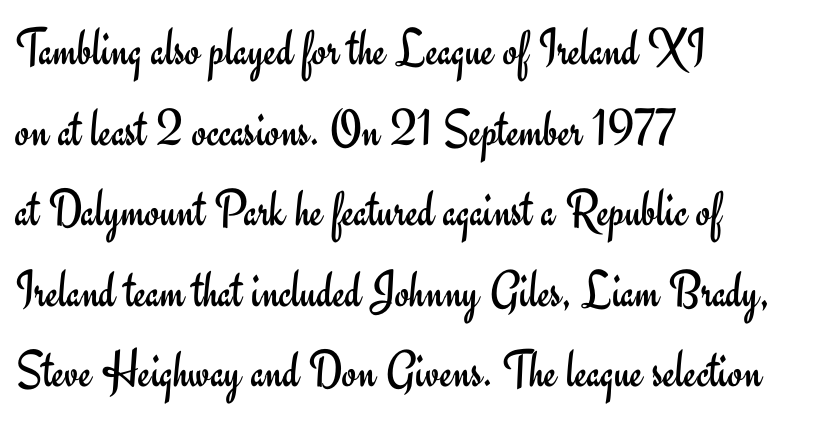
Typeset ragged right — the left edge is the straight one. Line spacing here is normal. The line texture is even and compact thanks to regular tracking. On a weight scale, this lands at 450 or below. Beneath every word, the page is bare.
